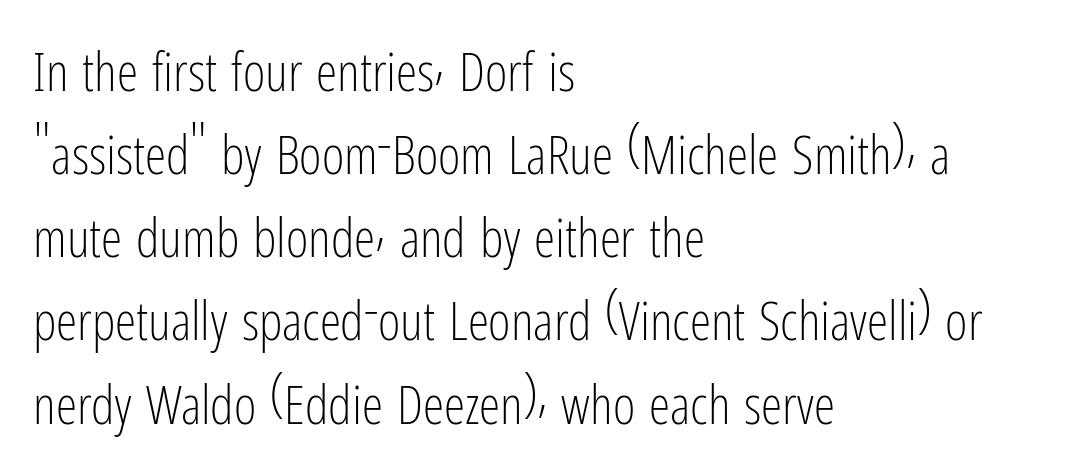
The image shows 54 px light, condensed sans-serif type, upright; set left-aligned, normal line spacing (1.54x), normal letter spacing, not underlined; low stroke contrast and a medium x-height.
